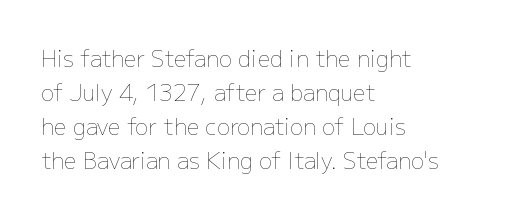
{"italic": "no", "bold": "no", "underline": "no", "align": "left", "line_spacing": "normal", "line_spacing_ratio": 1.55, "letter_spacing": "normal", "letter_spacing_em": 0.0, "glyph_px": 22}
